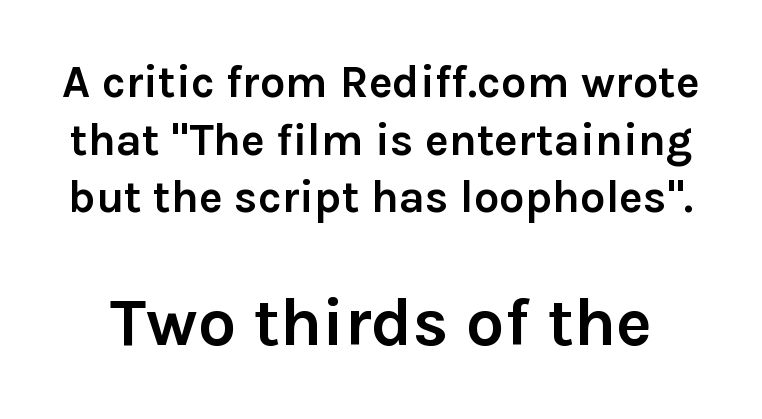
This sample uses a sans-serif face. This sample uses plain, unmodified letter spacing. Only glyphs here, with clear space below each row. This block has exactly the height ordinary leading produces. Thick stems and heavy bowls — unmistakably bold.
